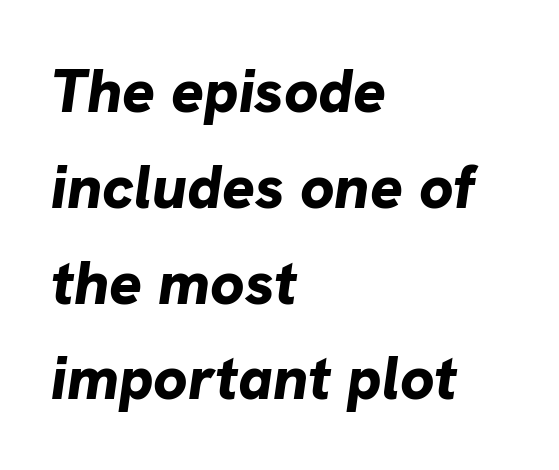
Plain, unruled lines of type. Normally led — the rows are evenly, conventionally spaced. The paragraph has a hard left edge and a soft right edge. Here the designer chose a conventional face with non-uniform glyph widths. Nobody touched the tracking dial on this one.
